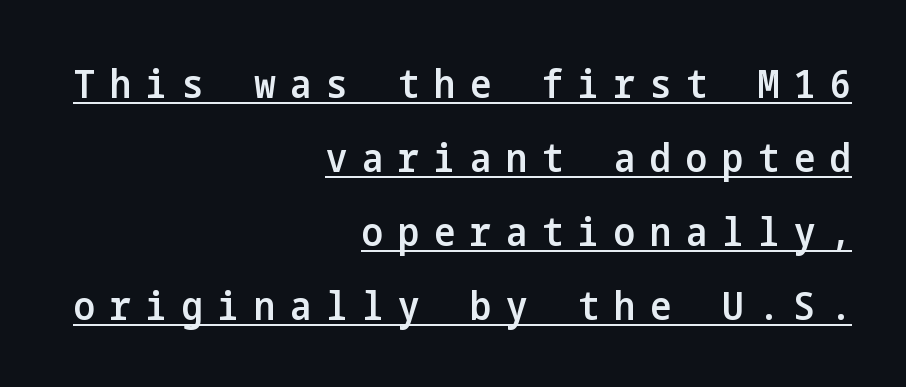
{"serif": "no", "italic": "no", "bold": "semi", "weight": "semibold", "width": "condensed", "stroke_contrast": "low", "x_height": "medium", "underline": "yes", "align": "right", "line_spacing_ratio": 1.85, "letter_spacing": "wide", "letter_spacing_em": 0.37, "glyph_px": 40}
